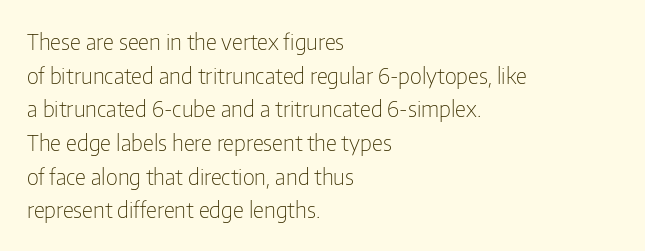
Q: Is the text bold? A: No.
Q: Is the text italic (slanted)? A: No, it is upright.
Q: Is the text underlined? A: No.
Q: How is the paragraph aligned? A: Left-aligned.
Q: Is the spacing between letters normal or unusually wide? A: Normal.
Q: Is the spacing between lines tight, normal or loose? A: Normal.
